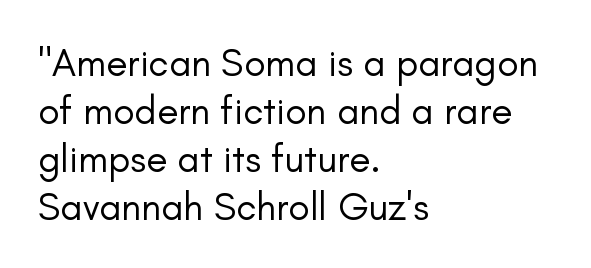
Q: Is the text bold? A: No.
Q: Is the text italic (slanted)? A: No, it is upright.
Q: Is the typeface a serif or a sans-serif typeface? A: Sans-serif.
Q: Is the text underlined? A: No.
Q: How is the paragraph aligned? A: Left-aligned.
Q: Is the spacing between letters normal or unusually wide? A: Normal.
Q: Width (condensed, normal, or wide)? A: Normal.
Q: Stroke contrast? A: Low.
Q: x-height? A: Small.
Q: Monospaced? A: No.
